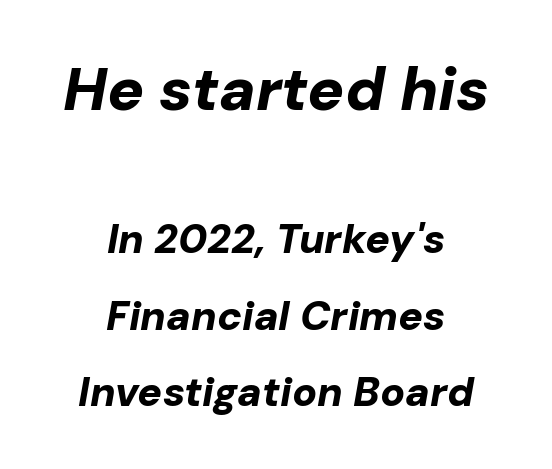
Q: Is the text bold? A: Yes.
Q: Is the text italic (slanted)? A: Yes, it leans right by about 10 degrees.
Q: Is the text underlined? A: No.
Q: How is the paragraph aligned? A: Centered.
Q: Is the spacing between letters normal or unusually wide? A: Normal.
Q: Which block of text is set in a larger size, the first (top) or the second (bottom)? A: The first (top) one.
Q: Width (condensed, normal, or wide)? A: Normal.
Q: Stroke contrast? A: Low.
Q: x-height? A: Medium.
Q: Monospaced? A: No.
